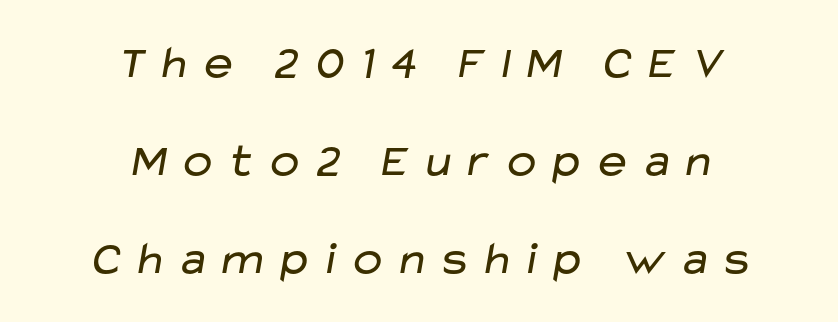
The designer went with a sans here, leaving each stem footless. Underlining? Definitely not there. Each line is balanced around a shared central axis. The face looks like a standard text weight, possibly lighter. This sample has the flowing, uneven cadence of proportional lettering.
